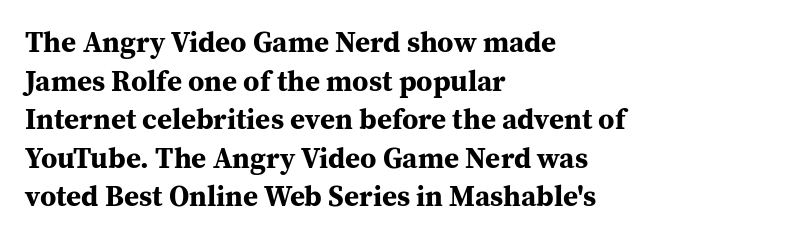
Q: Is the text bold? A: Yes.
Q: Is the text italic (slanted)? A: No, it is upright.
Q: Is the typeface a serif or a sans-serif typeface? A: Serif.
Q: Is the text underlined? A: No.
Q: How is the paragraph aligned? A: Left-aligned.
Q: Is the spacing between letters normal or unusually wide? A: Normal.
Q: Is the spacing between lines tight, normal or loose? A: Normal.
Q: Width (condensed, normal, or wide)? A: Normal.
Q: Stroke contrast? A: Medium.
Q: x-height? A: Medium.
Q: Monospaced? A: No.
